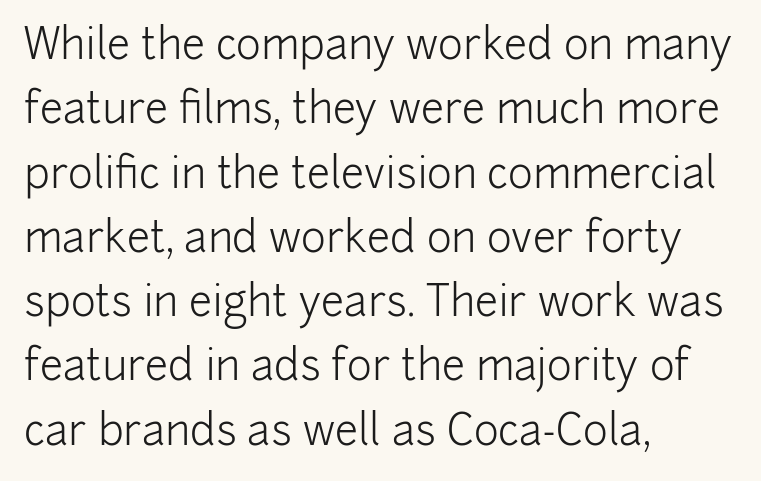
Tracking here is standard; glyphs follow each other at the usual distance. Style check: upright. Is there much room between lines? A standard amount, neither cramped nor airy. I'd call this a sans setting — the letters go barefoot. Varying glyph widths throughout — classic text-font behaviour. Is the type heavy? It reads as light-to-regular instead.
